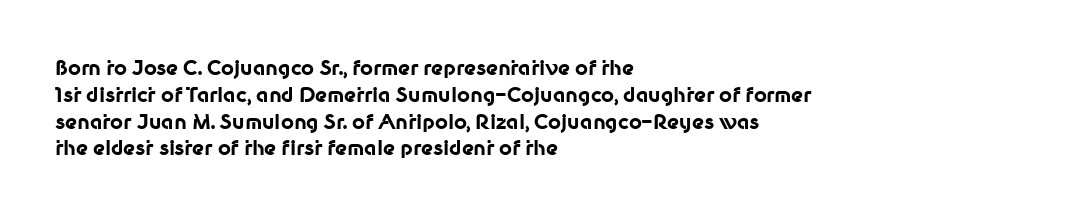
It's the straight-up-and-down kind of type. The letters sit at their default tracking, neither squeezed nor spread. Line starts are locked; line ends wander. This is heavy type, rendered in bold. Baseline-to-baseline distance is the conventional proportion of letter height.
